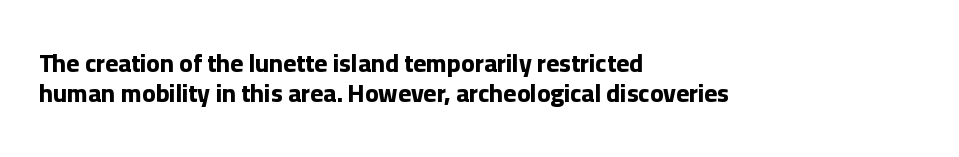
{"italic": "no", "bold": "yes", "underline": "no", "align": "left", "line_spacing_ratio": 1.21, "letter_spacing": "normal", "letter_spacing_em": 0.0, "glyph_px": 25}
